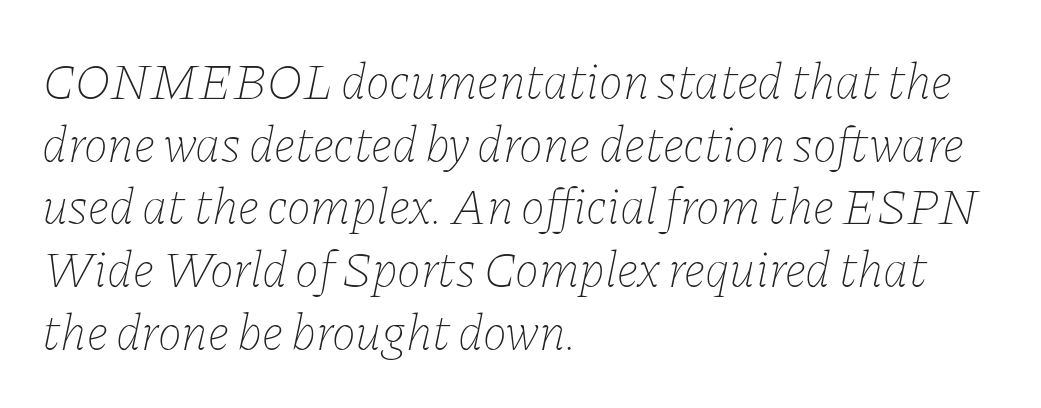
The rendering applies a slant to the glyphs. Is this a fixed-width face? No — the glyphs have proportional, varying widths. Caption: multi-line text, flush left, ragged right. Nobody touched the tracking dial on this one. Is this a heavy cut? Hardly; it is regular or lighter. Rule under the text: the space is simply empty.
